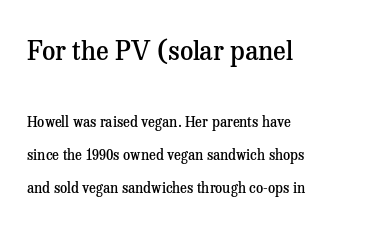
Is there much room between lines? Yes — plenty of vertical air separates them. Summary of weight: moderately heavy, a semibold. Line beginnings align vertically; line endings do not. Which chunk is bigger? The first one — the top block dwarfs the bottom.
